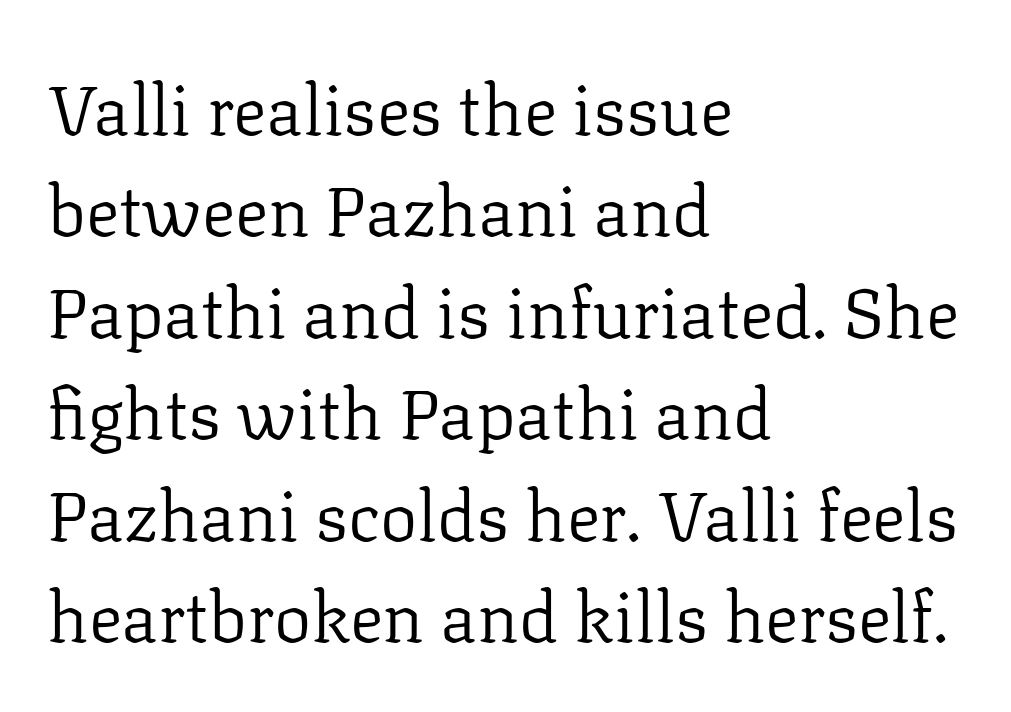
{"serif": "yes", "italic": "no", "bold": "no", "weight": "regular", "width": "normal", "stroke_contrast": "low", "x_height": "medium", "monospaced": "no", "underline": "no", "align": "left", "line_spacing": "normal", "line_spacing_ratio": 1.45, "letter_spacing": "normal", "letter_spacing_em": 0.0, "glyph_px": 70}
